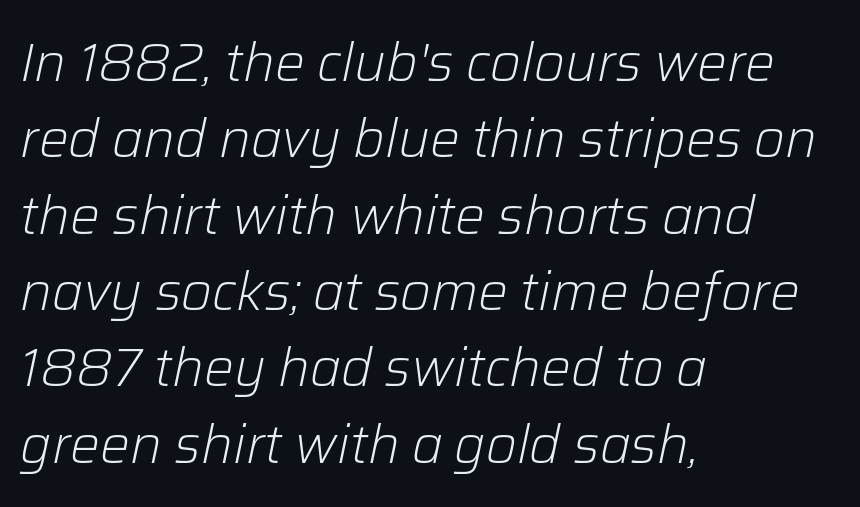
{"italic": "yes", "lean": "right", "slant_degrees": 12, "bold": "no", "weight": "light", "width": "normal", "stroke_contrast": "low", "x_height": "medium", "monospaced": "no", "underline": "no", "align": "left", "line_spacing": "normal", "line_spacing_ratio": 1.44, "letter_spacing": "normal", "letter_spacing_em": 0.0, "glyph_px": 53}
